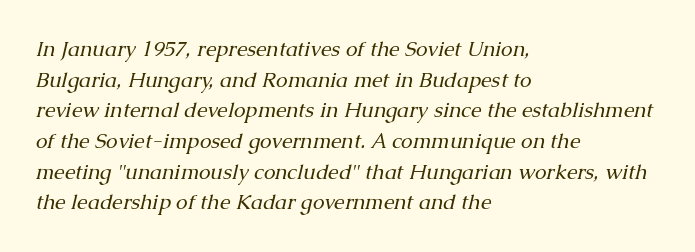
The glyphs are unaccompanied by any horizontal stroke below them. Notice how the passage keeps a crisp vertical edge on the left only. Letters have the restrained weight of plain body copy at most. Does extra space separate the letters? No, they use regular spacing.
